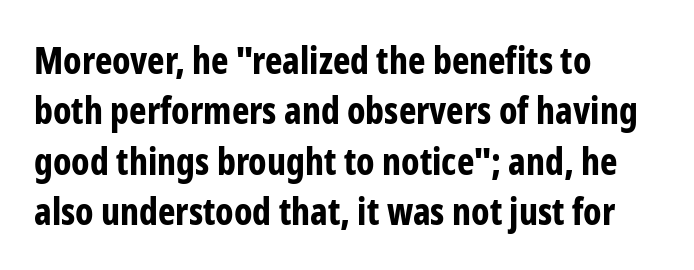
The image shows 37 px bold, condensed sans-serif type, upright; set left-aligned, normal line spacing (1.36x), normal letter spacing, not underlined; low stroke contrast and a medium x-height.
